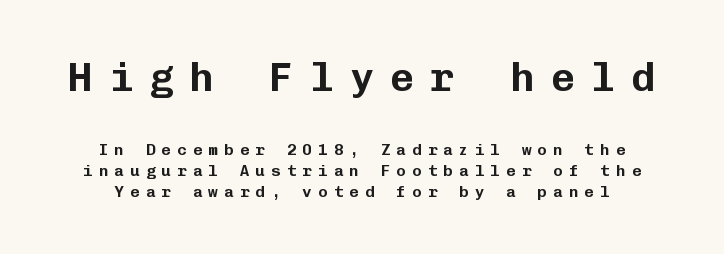
Two sizes are in play, and the larger belongs to the first block. Characters follow at a spacing far wider than the type designer built in. A typesetter would mark this as roman, not italic. Normally led — the rows are evenly, conventionally spaced. Glance below the letters and you will spot only blank space. The glyphs in this specimen are sans serif.
